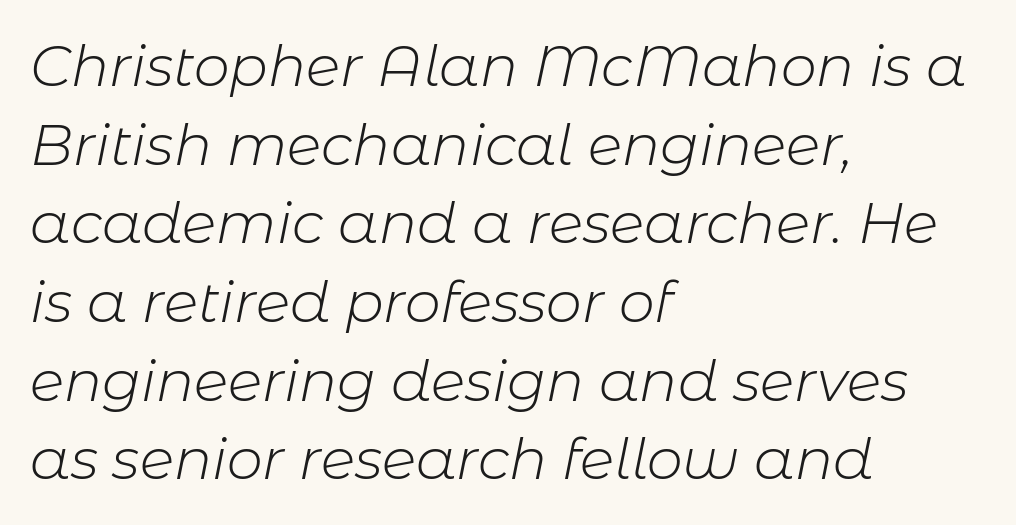
The image shows 57 px light type, italic (leaning right); set left-aligned, normal line spacing (1.38x), normal letter spacing, not underlined; low stroke contrast and a medium x-height.
